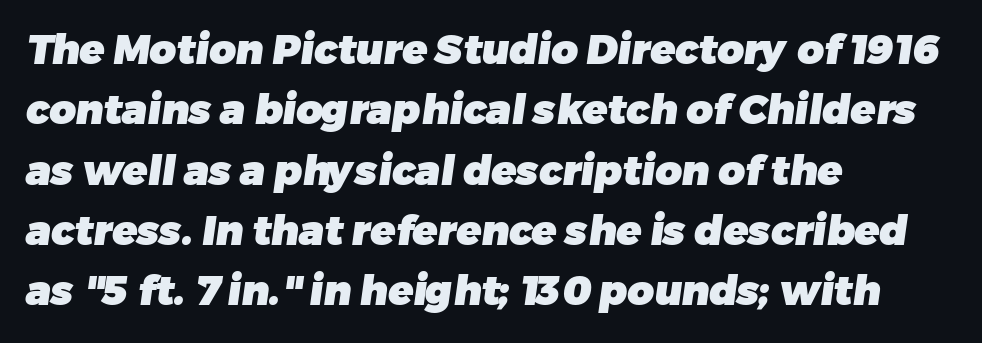
The image shows 41 px heavy sans-serif type; set left-aligned, normal line spacing (1.47x), normal letter spacing, not underlined; low stroke contrast and a medium x-height.
